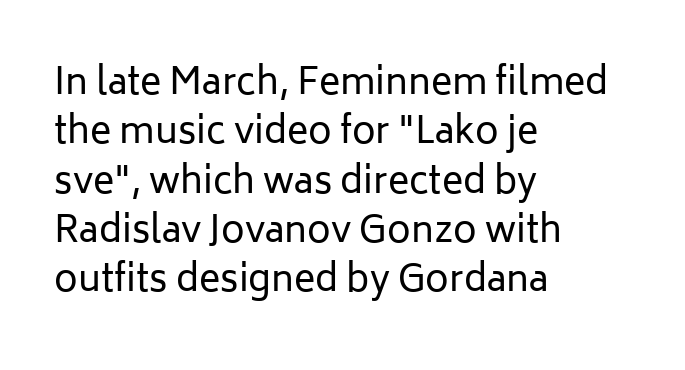
{"serif": "no", "italic": "no", "bold": "no", "weight": "regular", "width": "normal", "stroke_contrast": "low", "x_height": "medium", "monospaced": "no", "underline": "no", "align": "left", "line_spacing": "normal", "line_spacing_ratio": 1.37, "letter_spacing": "normal", "letter_spacing_em": 0.0, "glyph_px": 36}
